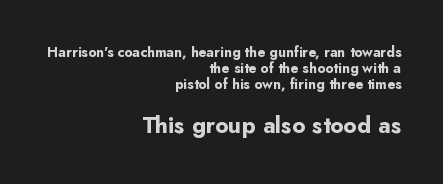
The image shows 23 px bold type, upright; set right-aligned, tight line spacing (1.13x), normal letter spacing, not underlined; the second (bottom) block is 1.64x larger.
